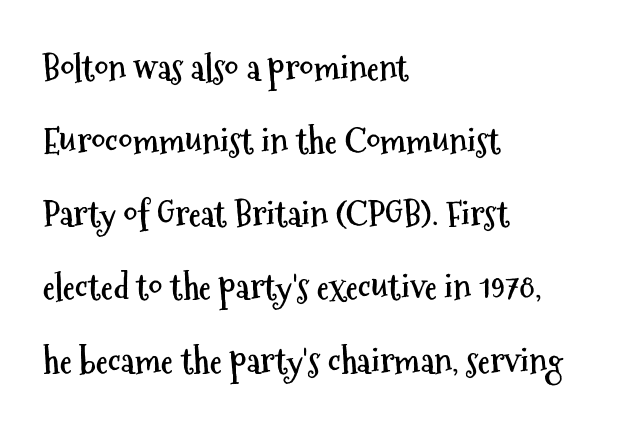
Summary of weight: heavy, a full bold. Teacher's note: observe the even left margin — that is flush-left alignment. Varying glyph widths throughout — classic text-font behaviour. Tall strokes in this sample are plumb rather than angled. The line texture is even and compact thanks to regular tracking. This block would shrink considerably if given ordinary leading; it's expanded now.
